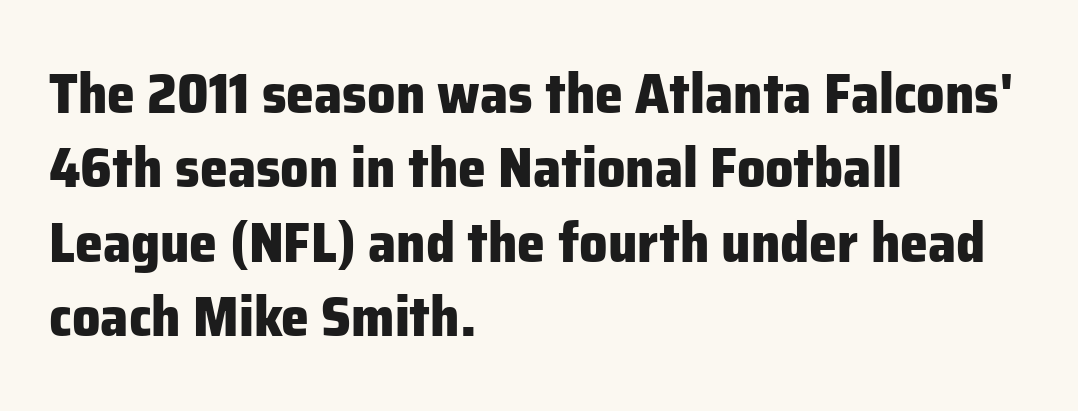
The image shows 56 px heavy sans-serif type, upright; set left-aligned, normal line spacing (1.33x), normal letter spacing, not underlined; low stroke contrast and a medium x-height.
